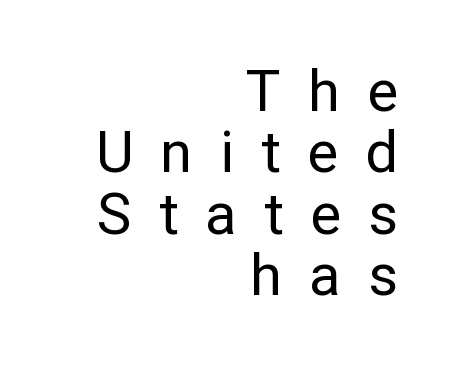
{"serif": "no", "italic": "no", "bold": "no", "weight": "regular", "width": "normal", "stroke_contrast": "low", "x_height": "medium", "monospaced": "no", "underline": "no", "align": "right", "line_spacing": "tight", "line_spacing_ratio": 1.06, "letter_spacing": "wide", "letter_spacing_em": 0.47, "glyph_px": 58}
